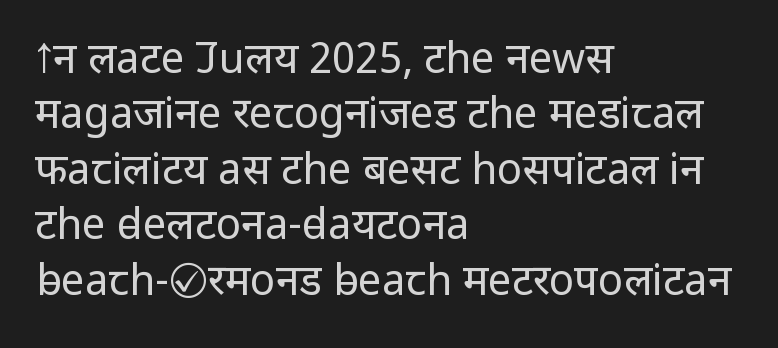
{"serif": "no", "italic": "no", "bold": "no", "weight": "regular", "width": "normal", "stroke_contrast": "low", "x_height": "medium", "monospaced": "no", "underline": "no", "align": "left", "line_spacing": "normal", "line_spacing_ratio": 1.32, "letter_spacing": "normal", "letter_spacing_em": 0.0, "glyph_px": 42}
